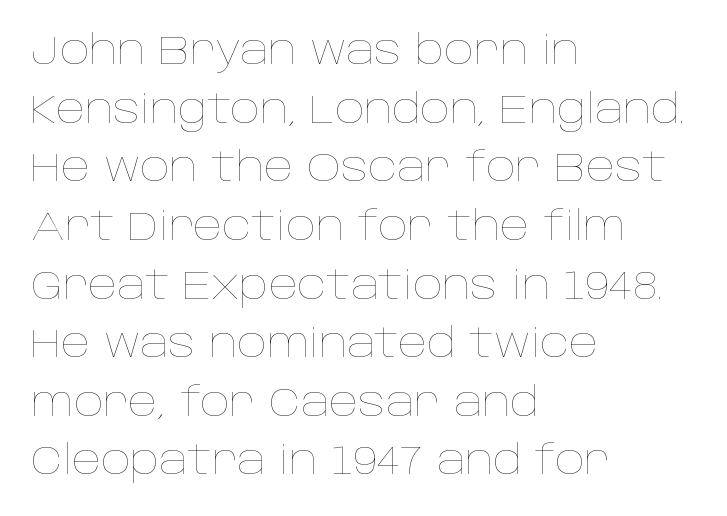
The image shows 41 px thin type, upright; set left-aligned, normal line spacing (1.43x), normal letter spacing, not underlined; low stroke contrast and a large x-height.
